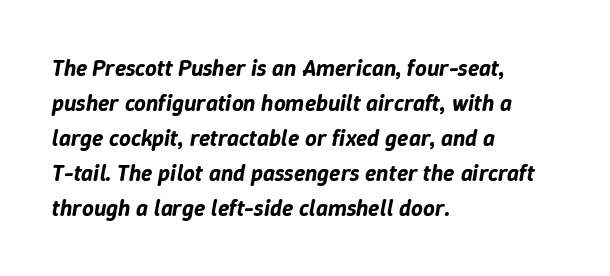
Q: Is the text italic (slanted)? A: Yes, it leans right by about 9 degrees.
Q: Is the text underlined? A: No.
Q: How is the paragraph aligned? A: Left-aligned.
Q: Is the spacing between letters normal or unusually wide? A: Normal.
Q: Is the spacing between lines tight, normal or loose? A: Normal.
